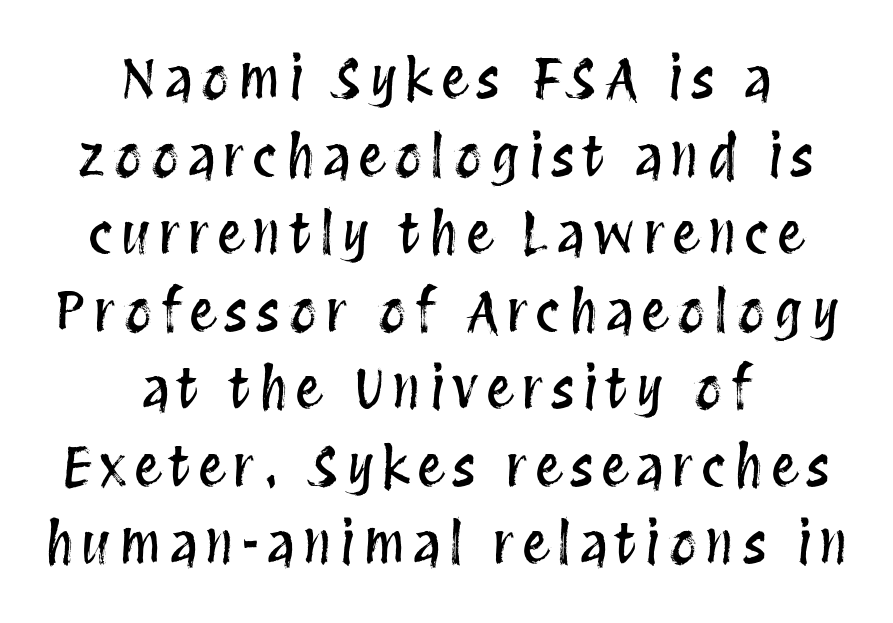
Quick note: not italic, upright. Only glyphs here, with clear space below each row. The rag falls on both sides of this text block equally. Is there much room between lines? A standard amount, neither cramped nor airy. Looks like regular typesetting: each glyph gets only the width it needs.
